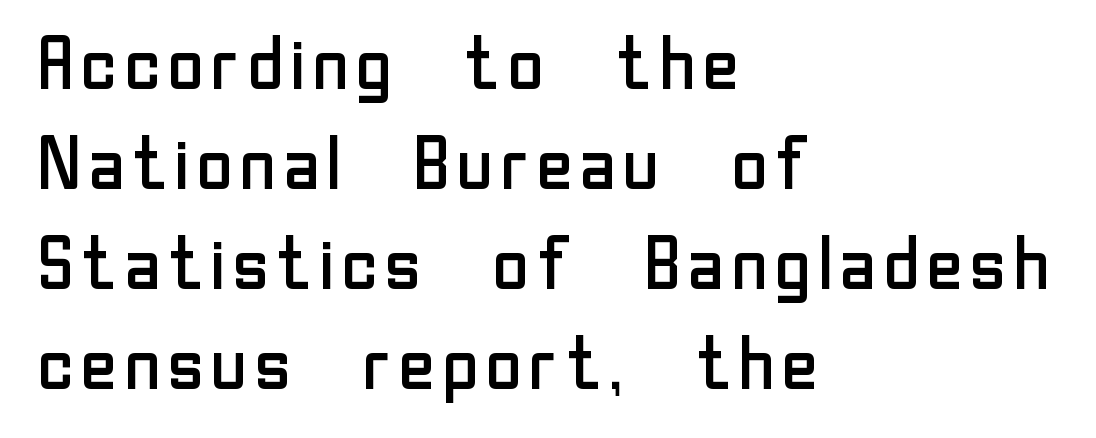
Q: Is the text bold? A: No.
Q: Is the text italic (slanted)? A: No, it is upright.
Q: Is the typeface a serif or a sans-serif typeface? A: Sans-serif.
Q: Is the text underlined? A: No.
Q: How is the paragraph aligned? A: Left-aligned.
Q: Is the spacing between letters normal or unusually wide? A: Normal.
Q: Is the spacing between lines tight, normal or loose? A: Normal.
Q: Width (condensed, normal, or wide)? A: Normal.
Q: Stroke contrast? A: Low.
Q: x-height? A: Medium.
Q: Monospaced? A: No.
